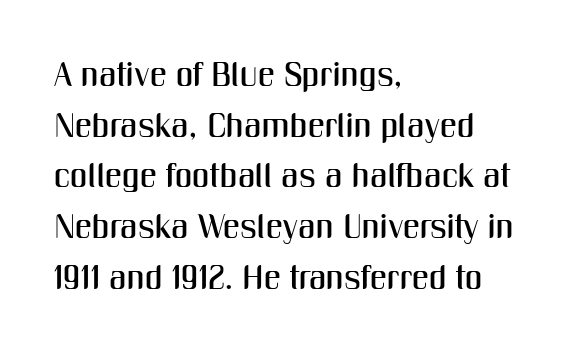
This rendering features lettering with no underline. The font's upright variant was chosen for this text. What kind of face is this? One without serifs — a sans. The face used here is rendered with its standard letterfit. Note the varied advance widths — an 'i' is clearly narrower than an 'm'.
